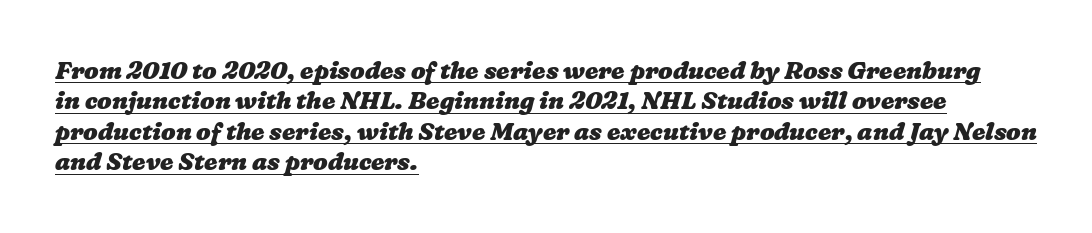
The image shows 24 px bold type; set left-aligned, normal line spacing (1.27x), normal letter spacing, underlined.
